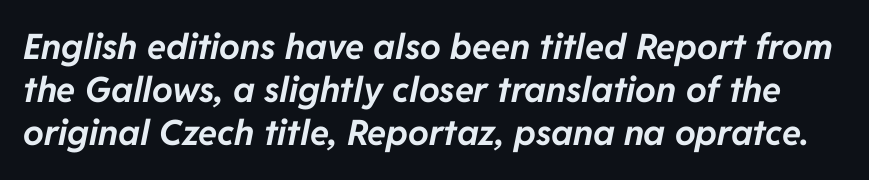
Q: Is the text bold? A: Yes.
Q: Is the text italic (slanted)? A: Yes, it leans right by about 11 degrees.
Q: Is the text underlined? A: No.
Q: Is the spacing between letters normal or unusually wide? A: Normal.
Q: Width (condensed, normal, or wide)? A: Normal.
Q: Stroke contrast? A: Low.
Q: x-height? A: Medium.
Q: Monospaced? A: No.
